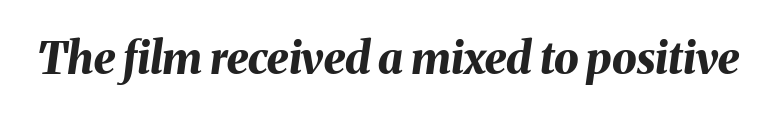
The image shows 44 px bold type, italic (leaning right); set normal letter spacing, not underlined; medium stroke contrast and a medium x-height.
